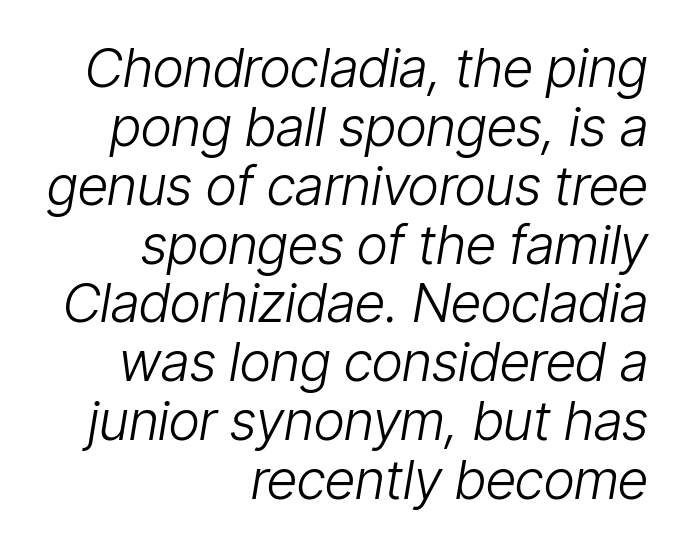
Q: Is the text bold? A: No.
Q: Is the text italic (slanted)? A: Yes, it leans right by about 9 degrees.
Q: Is the text underlined? A: No.
Q: How is the paragraph aligned? A: Right-aligned.
Q: Is the spacing between letters normal or unusually wide? A: Normal.
Q: Is the spacing between lines tight, normal or loose? A: Tight.
Q: Width (condensed, normal, or wide)? A: Condensed.
Q: Stroke contrast? A: Low.
Q: x-height? A: Medium.
Q: Monospaced? A: No.
